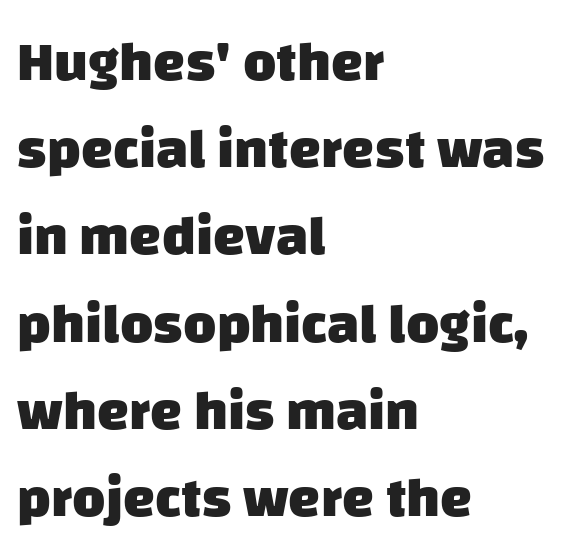
These lines are rendered in a variable-pitch font. You'd pick this weight for a headline — it's a proper bold. The characters display no serif detailing; their extremities are plain. A typesetter would call this zero additional tracking. Leading matches the norm, producing a regular column. The words here are not underlined.
